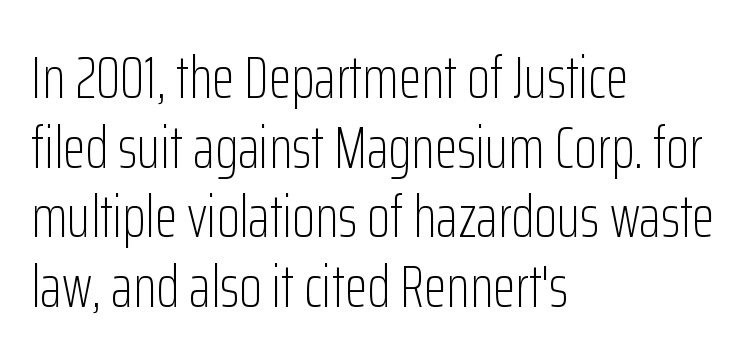
Observe the ordinary spacing: letters are neighbours, not strangers. Italic: no, the glyphs are upright roman. The typesetter chose a ragged-right arrangement here. Is this a sans? Yes — the strokes have no serifs. No heavy texture on the line: the type isn't bold.
